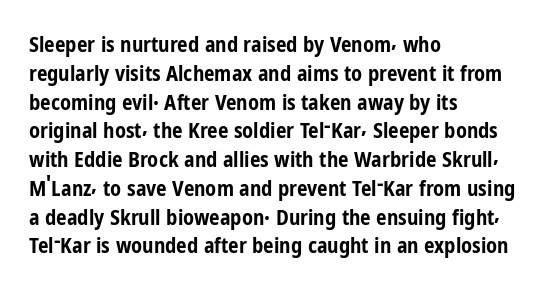
The image shows 21 px bold type, upright; set left-aligned, normal line spacing (1.37x), normal letter spacing, not underlined.
